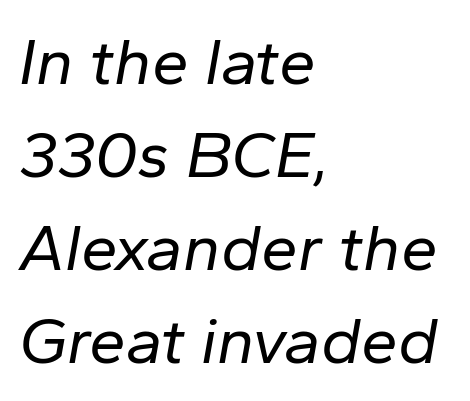
A typesetter would mark this as italic. The letterforms sit shoulder to shoulder at normal distance. Unmarked baselines from the first word to the last. The lines in this sample share a left origin and differ only in where they stop.
